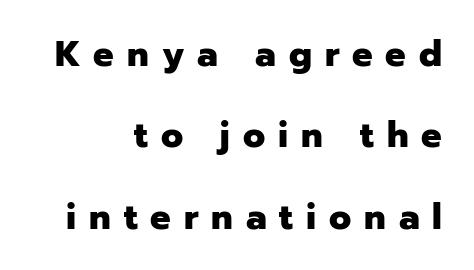
Q: Is the text bold? A: Yes.
Q: Is the text italic (slanted)? A: No, it is upright.
Q: Is the typeface a serif or a sans-serif typeface? A: Sans-serif.
Q: Is the text underlined? A: No.
Q: How is the paragraph aligned? A: Right-aligned.
Q: Is the spacing between letters normal or unusually wide? A: Unusually wide.
Q: Is the spacing between lines tight, normal or loose? A: Loose.
Q: Width (condensed, normal, or wide)? A: Normal.
Q: Stroke contrast? A: Low.
Q: x-height? A: Medium.
Q: Monospaced? A: No.
